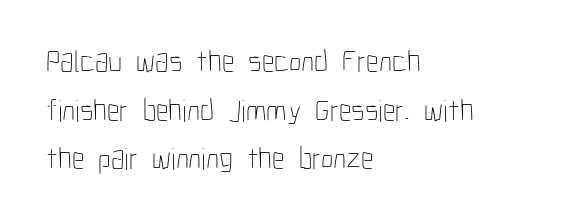
Q: Is the text bold? A: No.
Q: Is the text italic (slanted)? A: No, it is upright.
Q: Is the text underlined? A: No.
Q: How is the paragraph aligned? A: Left-aligned.
Q: Is the spacing between letters normal or unusually wide? A: Normal.
Q: Is the spacing between lines tight, normal or loose? A: Normal.
Q: Width (condensed, normal, or wide)? A: Condensed.
Q: Stroke contrast? A: Low.
Q: x-height? A: Medium.
Q: Monospaced? A: No.
